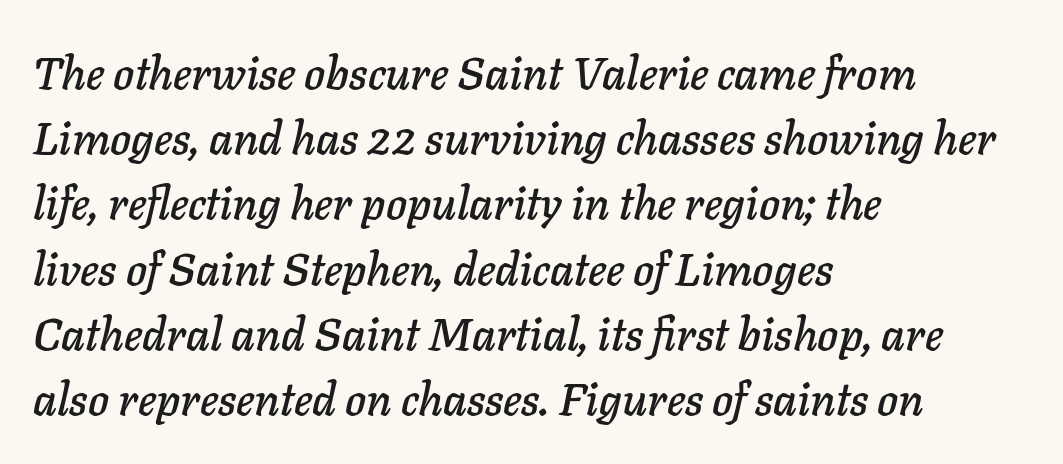
{"italic": "yes", "lean": "right", "slant_degrees": 11, "width": "normal", "stroke_contrast": "low", "x_height": "medium", "monospaced": "no", "underline": "no", "align": "left", "line_spacing": "normal", "line_spacing_ratio": 1.45, "letter_spacing": "normal", "letter_spacing_em": 0.0, "glyph_px": 45}
